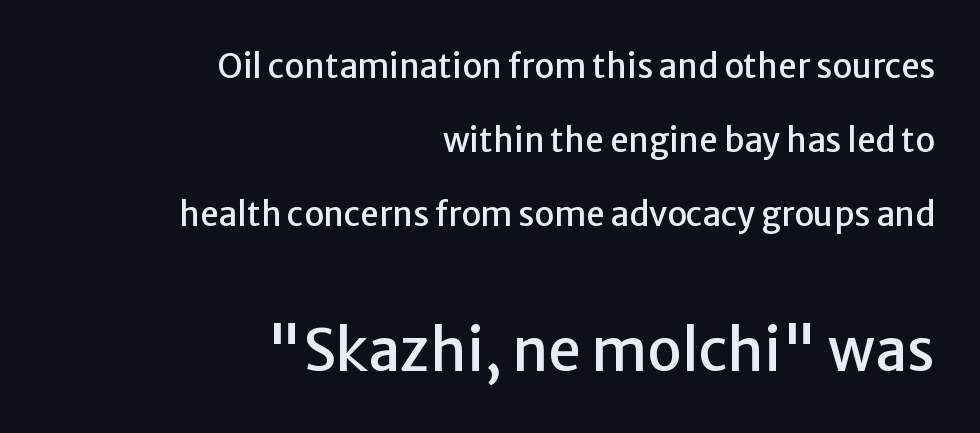
{"serif": "no", "italic": "no", "width": "normal", "stroke_contrast": "low", "x_height": "medium", "monospaced": "no", "underline": "no", "align": "right", "line_spacing": "loose", "line_spacing_ratio": 2.24, "letter_spacing": "normal", "letter_spacing_em": 0.0, "larger_block": "second", "size_ratio": 1.76, "glyph_px": 58}
